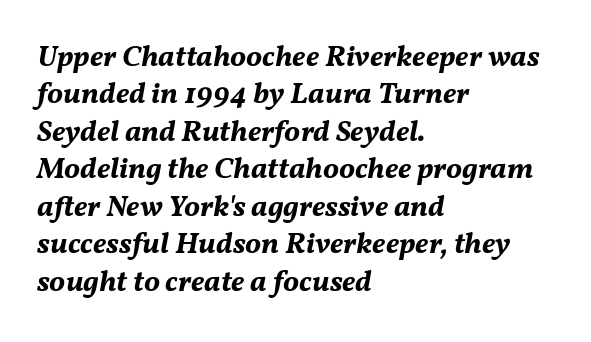
Q: Is the text bold? A: Yes.
Q: Is the text italic (slanted)? A: Yes, it leans right by about 11 degrees.
Q: Is the text underlined? A: No.
Q: How is the paragraph aligned? A: Left-aligned.
Q: Is the spacing between letters normal or unusually wide? A: Normal.
Q: Is the spacing between lines tight, normal or loose? A: Normal.
Q: Width (condensed, normal, or wide)? A: Normal.
Q: Stroke contrast? A: Medium.
Q: x-height? A: Medium.
Q: Monospaced? A: No.
